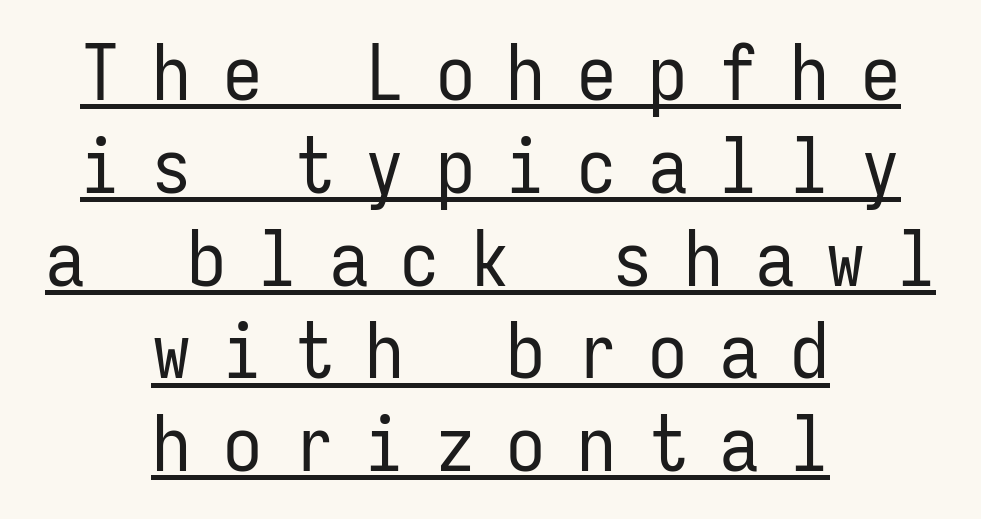
Short and long lines alike share a common midpoint. The type sits square on the baseline with zero lean. Note the uniform advance width — an 'i' takes as much space as an 'm'. Unbolded letterforms with no extra heft.
